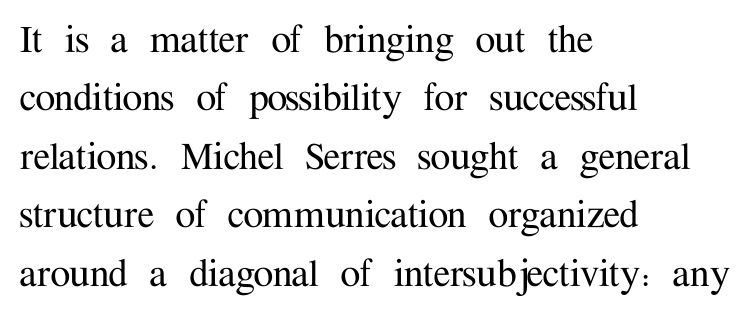
The image shows 45 px serif type, upright; set left-aligned, normal line spacing (1.3x), normal letter spacing, not underlined; medium stroke contrast and a medium x-height.
